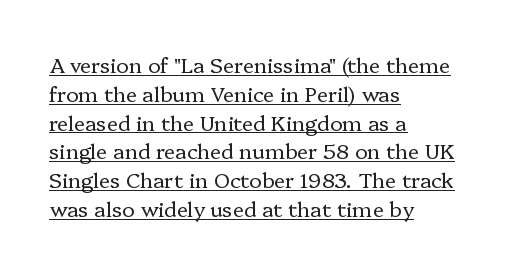
Q: Is the text bold? A: No.
Q: Is the text italic (slanted)? A: No, it is upright.
Q: Is the text underlined? A: Yes.
Q: How is the paragraph aligned? A: Left-aligned.
Q: Is the spacing between letters normal or unusually wide? A: Normal.
Q: Is the spacing between lines tight, normal or loose? A: Normal.
